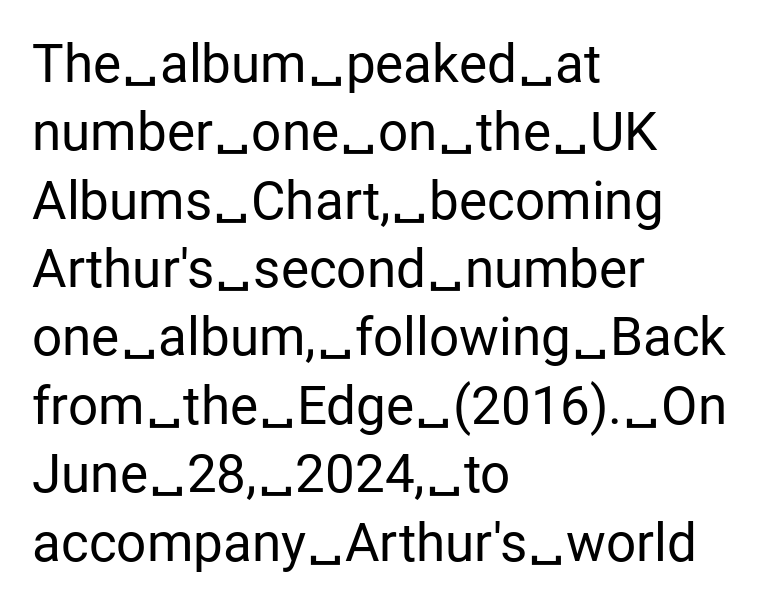
The image shows 53 px regular-weight sans-serif type, upright; set left-aligned, normal line spacing (1.29x), normal letter spacing, not underlined; low stroke contrast and a medium x-height.
